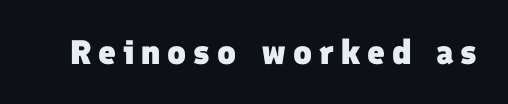
Note the varied advance widths — an 'i' is clearly narrower than an 'm'. On the weight axis this lands at bold, roughly 700. Each row of text sits above clean, open space. The letters carry no serifs — their stems end cleanly without finishing strokes. The rendering inserts visible extra space after every character.
